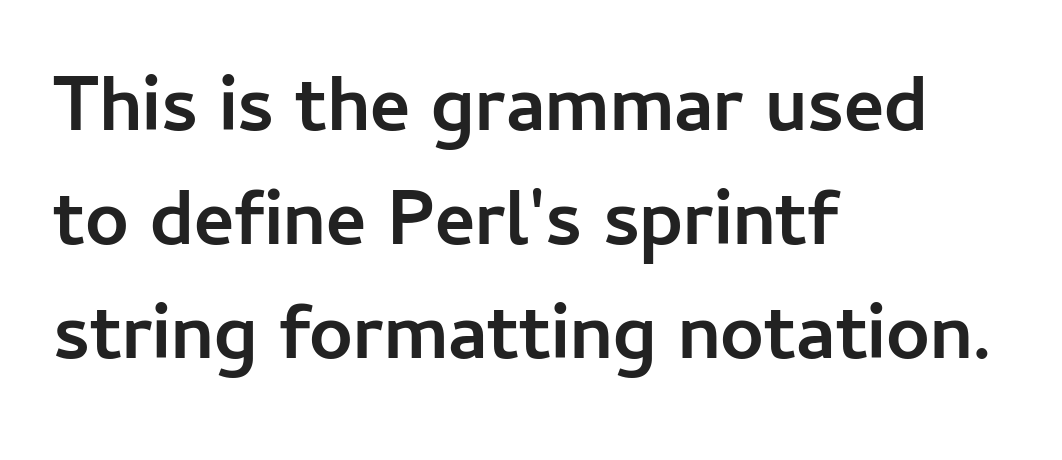
A dark, heavy texture on the line: the type is bold. Note the varied advance widths — an 'i' is clearly narrower than an 'm'. Words float on clear page, feet unadorned. The type family on display is of the sans-serif kind. Vertical strokes here are truly vertical. A typesetter would call this leading conventional body-copy spacing.
